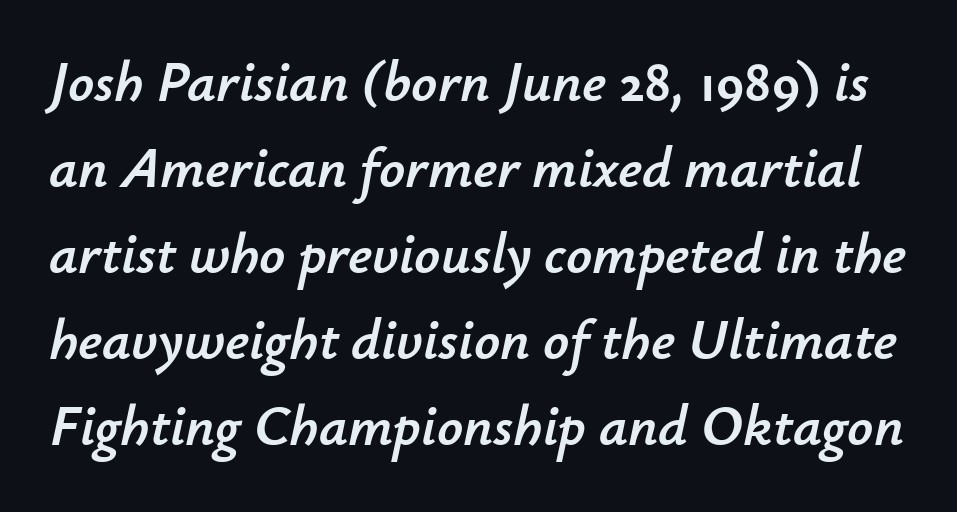
Q: Is the text italic (slanted)? A: Yes, it leans right by about 12 degrees.
Q: Is the text underlined? A: No.
Q: Is the spacing between letters normal or unusually wide? A: Normal.
Q: Is the spacing between lines tight, normal or loose? A: Normal.
Q: Width (condensed, normal, or wide)? A: Normal.
Q: Stroke contrast? A: Low.
Q: x-height? A: Small.
Q: Monospaced? A: No.
